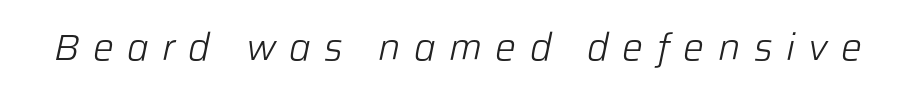
Q: Is the text bold? A: No.
Q: Is the text italic (slanted)? A: Yes, it leans right by about 12 degrees.
Q: Is the text underlined? A: No.
Q: Is the spacing between letters normal or unusually wide? A: Unusually wide.
Q: Width (condensed, normal, or wide)? A: Normal.
Q: Stroke contrast? A: Low.
Q: x-height? A: Medium.
Q: Monospaced? A: No.
